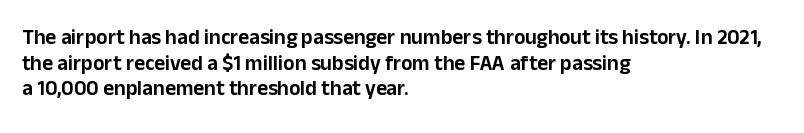
{"italic": "no", "underline": "no", "align": "left", "line_spacing_ratio": 1.22, "letter_spacing": "normal", "letter_spacing_em": 0.0, "glyph_px": 21}
